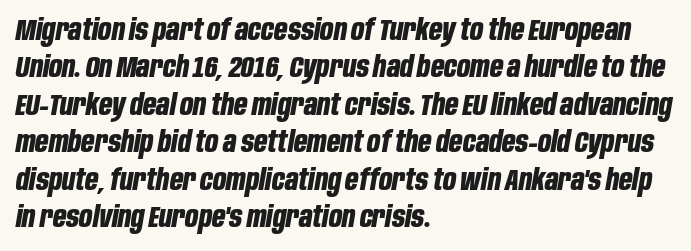
The image shows 29 px bold, condensed type, italic (leaning right); set left-aligned, normal line spacing (1.29x), normal letter spacing, not underlined; low stroke contrast and a large x-height.
